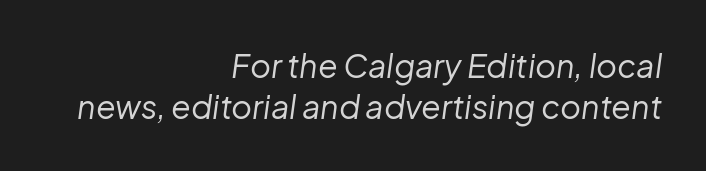
Q: Is the text bold? A: No.
Q: Is the text italic (slanted)? A: Yes, it leans right by about 8 degrees.
Q: Is the text underlined? A: No.
Q: How is the paragraph aligned? A: Right-aligned.
Q: Is the spacing between letters normal or unusually wide? A: Normal.
Q: Is the spacing between lines tight, normal or loose? A: Normal.
Q: Width (condensed, normal, or wide)? A: Normal.
Q: Stroke contrast? A: Low.
Q: x-height? A: Medium.
Q: Monospaced? A: No.
